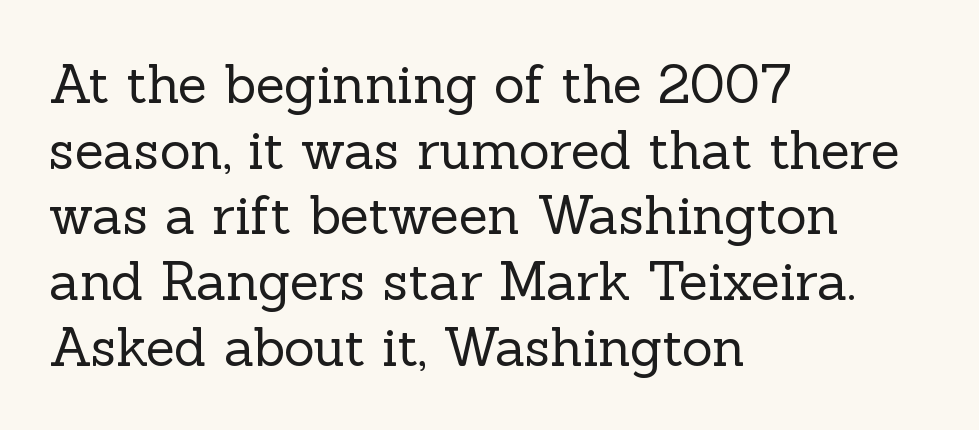
{"serif": "yes", "italic": "no", "bold": "no", "weight": "regular", "width": "normal", "x_height": "medium", "monospaced": "no", "underline": "no", "align": "left", "line_spacing_ratio": 1.24, "letter_spacing": "normal", "letter_spacing_em": 0.0, "glyph_px": 53}
